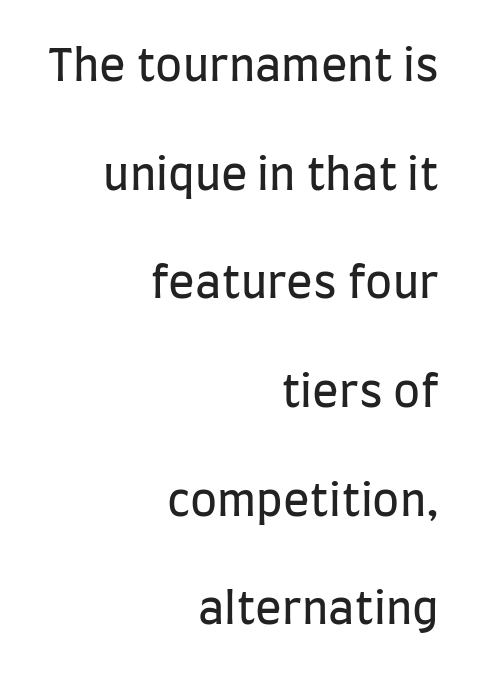
The characters are drawn with everyday or finer stroke widths. Underlining? Definitely not there. Horizontal alignment here is rightward, an uncommon choice for prose. Character widths vary here, with narrow letters taking less room than wide ones. The font family rendered here belongs to the sans-serif group.
